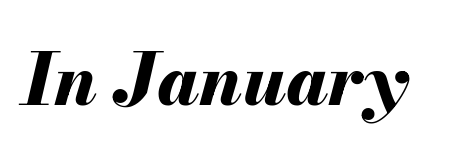
Q: Is the text bold? A: Yes.
Q: Is the text italic (slanted)? A: Yes, it leans right by about 13 degrees.
Q: Is the text underlined? A: No.
Q: Is the spacing between letters normal or unusually wide? A: Normal.
Q: Width (condensed, normal, or wide)? A: Normal.
Q: Stroke contrast? A: Medium.
Q: x-height? A: Small.
Q: Monospaced? A: No.
